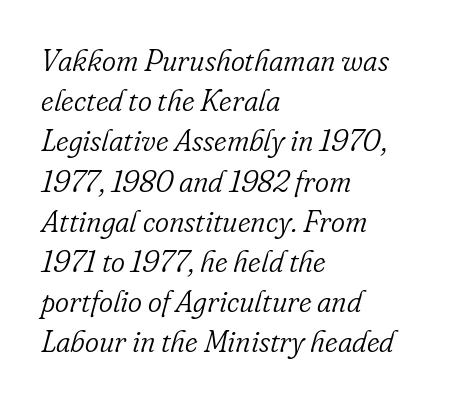
{"serif": "yes", "italic": "yes", "lean": "right", "slant_degrees": 16, "bold": "no", "weight": "light", "width": "normal", "stroke_contrast": "low", "x_height": "small", "monospaced": "no", "underline": "no", "align": "left", "line_spacing": "normal", "line_spacing_ratio": 1.34, "letter_spacing": "normal", "letter_spacing_em": 0.0, "glyph_px": 30}
